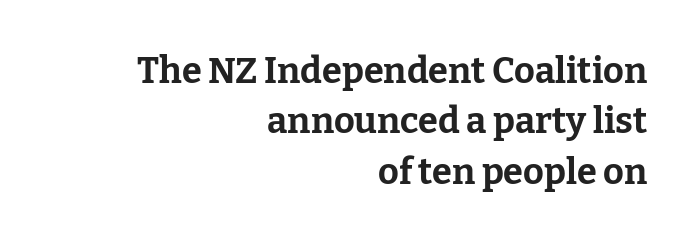
{"serif": "yes", "italic": "no", "bold": "yes", "weight": "bold", "width": "normal", "stroke_contrast": "low", "x_height": "medium", "monospaced": "no", "underline": "no", "align": "right", "line_spacing": "normal", "line_spacing_ratio": 1.4, "letter_spacing": "normal", "letter_spacing_em": 0.0, "glyph_px": 36}
